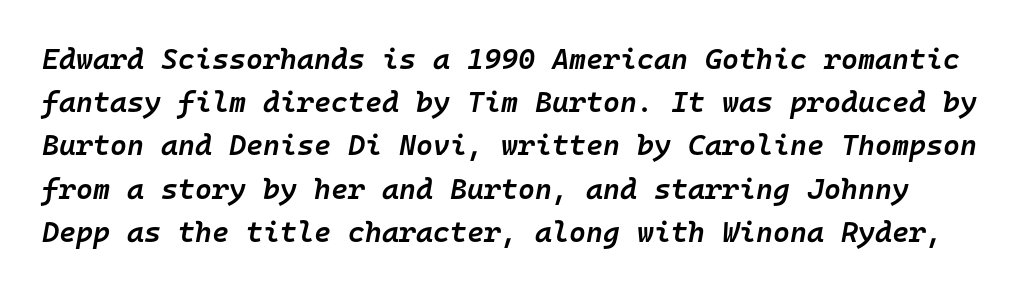
The glyphs have the mass of a demibold cut, below bold. The rendering uses typewriter-style spacing with identical character cells. No extra tracking has been applied to these lines. The space beneath each line is pristine and unruled. The specimen reads as italic at a glance.
